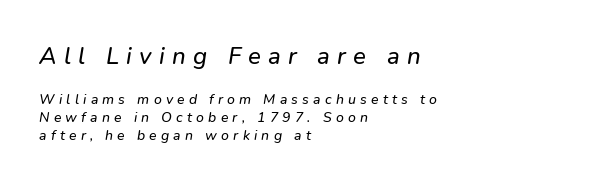
The image shows 24 px text type, italic (leaning right); set left-aligned, normal line spacing (1.29x), unusually wide letter spacing (+0.3 em), not underlined; the first (top) block is 1.71x larger.
